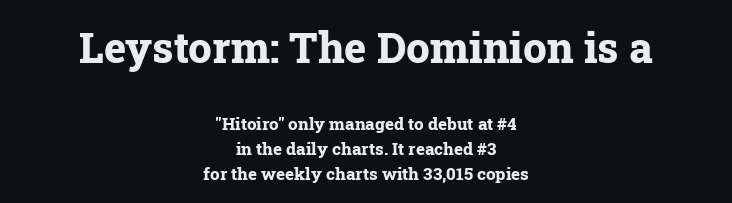
The typography opts for an upright posture over an oblique one. The passage is arranged like a title page — every line centered. The passage shown is typed in a proportional face where columns would drift. Size hierarchy here favors the leading block over the trailing one. Serif or sans? Serif — the stroke terminals have little feet.
